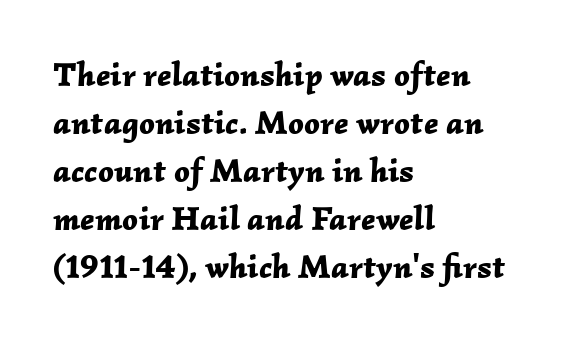
Emphasis by weight is at full strength: bold. Vertically, the passage feels balanced, rows spaced as you'd expect. The typography opts for an oblique posture over an upright one. Short note: letters normally spaced. The lines are quadded left. A typesetter would call this proportional, since set widths differ per character.
